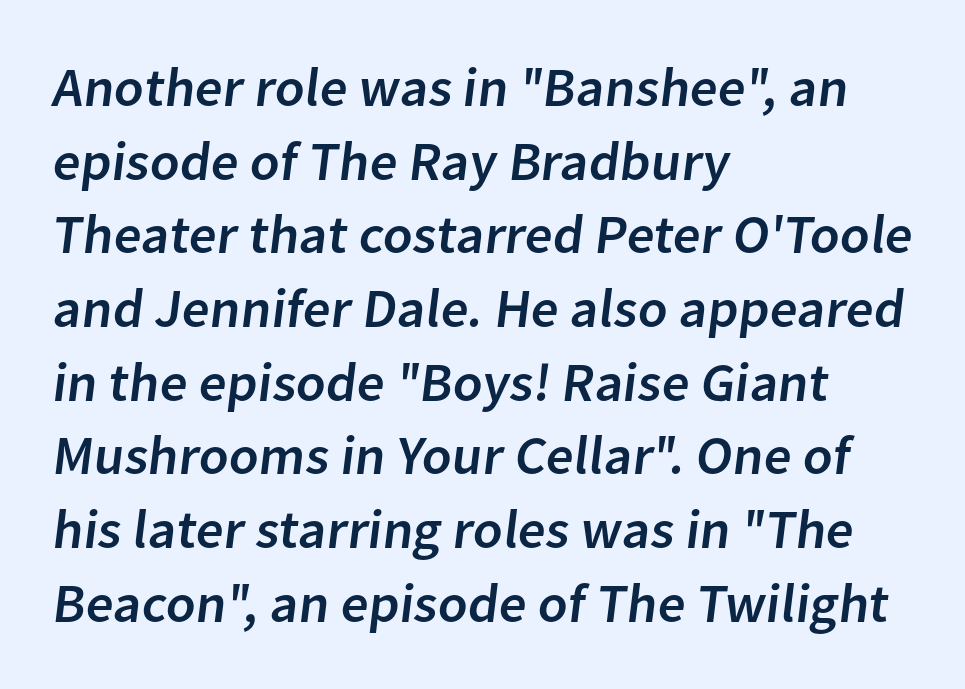
All the whitespace from short lines collects on the right. Between one letter and the next there's only the usual sliver of space. The leading is moderate, giving the passage an even texture. Unmarked baselines from the first word to the last. Regarding serifs, this sample does without them. These lines are rendered in a variable-pitch font.
